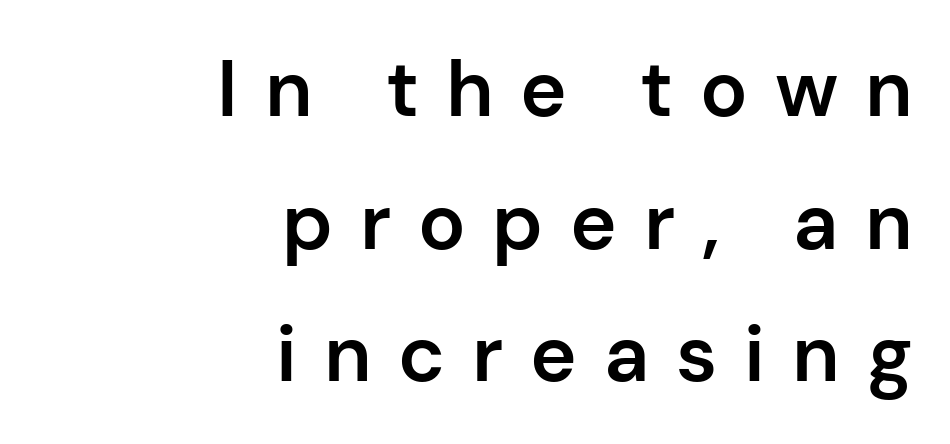
Think of a printed novel: that variable character pitch is what you see here. Is the block centered? No — it sits flush against the right margin. This is roman type, the default non-slanted kind. The vertical gap from one line to the next is medium. Examine the stroke ends and you'll find no serifs. The type is letterspaced generously, with wide tracking.
